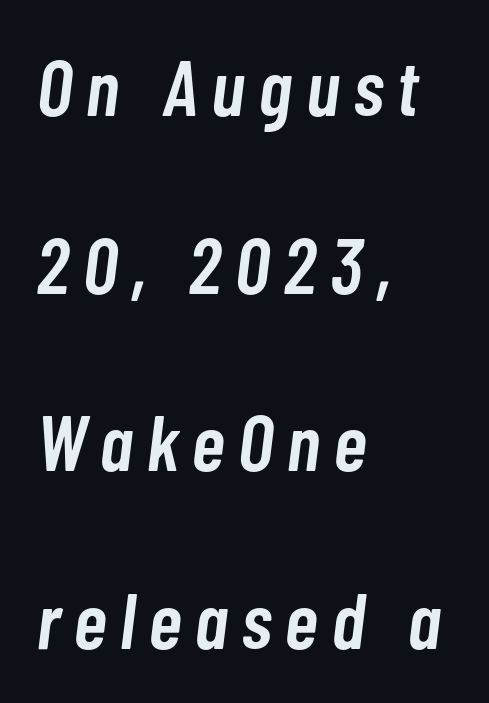
{"italic": "yes", "lean": "right", "slant_degrees": 7, "bold": "semi", "weight": "semibold", "width": "condensed", "stroke_contrast": "low", "x_height": "medium", "monospaced": "no", "underline": "no", "align": "left", "line_spacing": "loose", "line_spacing_ratio": 2.25, "glyph_px": 79}
